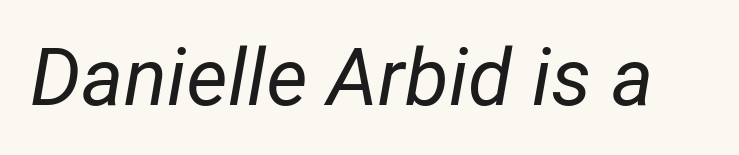
Think of a printed novel: that variable character pitch is what you see here. If you drew a line through each stem, it would be angled. Just letters on the line, the space beneath them empty. These lines keep a tight, regular rhythm from letter to letter. Stem width sits at or under what a default text font uses.
